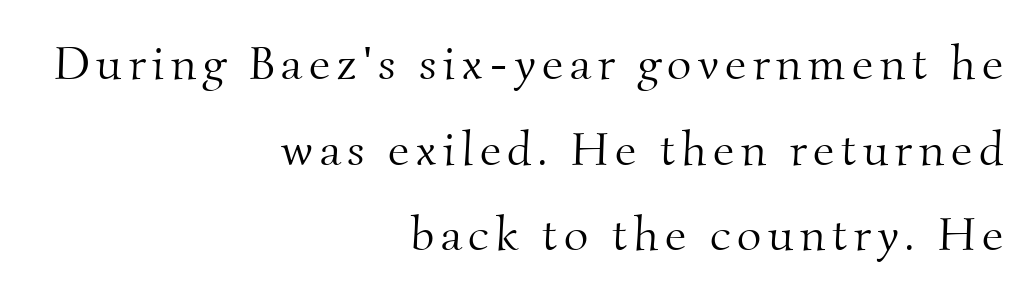
The image shows 47 px light serif type; set right-aligned, line spacing 1.82x, not underlined; medium stroke contrast and a small x-height.
